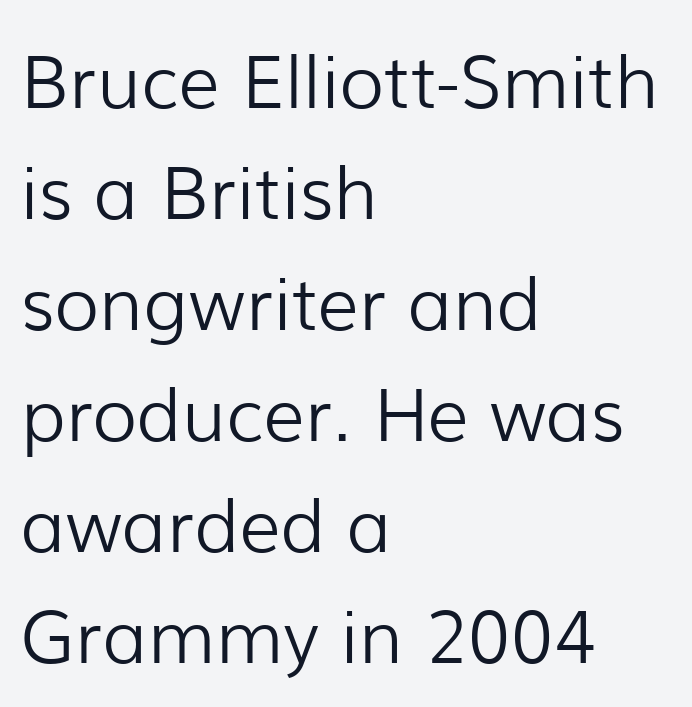
{"serif": "no", "italic": "no", "bold": "no", "weight": "light", "width": "normal", "stroke_contrast": "low", "x_height": "medium", "monospaced": "no", "underline": "no", "align": "left", "line_spacing": "normal", "line_spacing_ratio": 1.52, "letter_spacing": "normal", "letter_spacing_em": 0.0, "glyph_px": 73}
